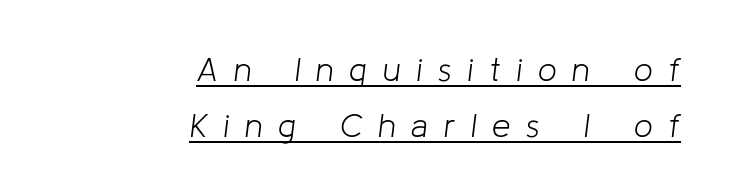
Q: Is the text bold? A: No.
Q: Is the text italic (slanted)? A: Yes, it leans right by about 8 degrees.
Q: Is the text underlined? A: Yes.
Q: How is the paragraph aligned? A: Right-aligned.
Q: Is the spacing between letters normal or unusually wide? A: Unusually wide.
Q: Is the spacing between lines tight, normal or loose? A: Normal.
Q: Width (condensed, normal, or wide)? A: Normal.
Q: Stroke contrast? A: Low.
Q: x-height? A: Medium.
Q: Monospaced? A: No.
